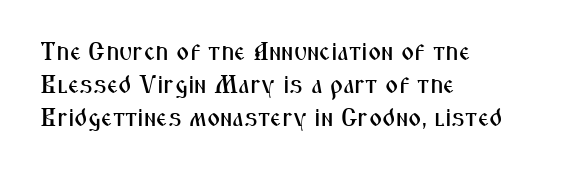
Q: Is the text italic (slanted)? A: No, it is upright.
Q: Is the text underlined? A: No.
Q: How is the paragraph aligned? A: Left-aligned.
Q: Is the spacing between letters normal or unusually wide? A: Normal.
Q: Is the spacing between lines tight, normal or loose? A: Normal.
